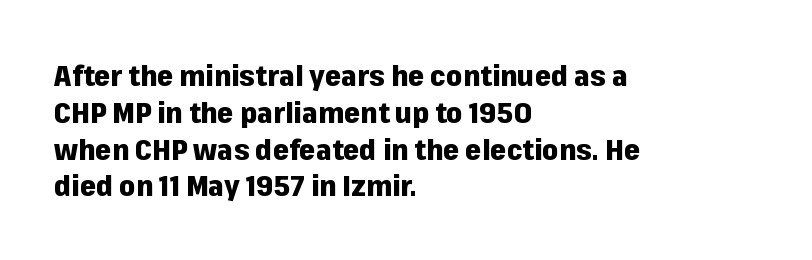
The image shows 29 px heavy sans-serif type, upright; set left-aligned, normal line spacing (1.27x), normal letter spacing, not underlined; low stroke contrast and a medium x-height.
